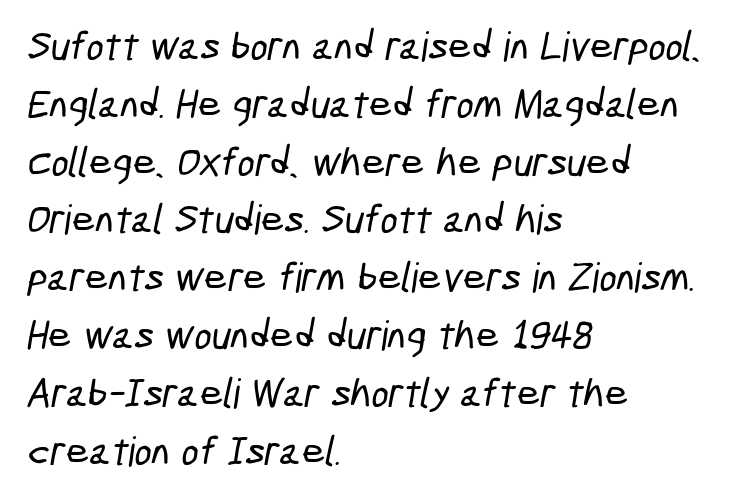
{"serif": "no", "width": "condensed", "stroke_contrast": "low", "x_height": "medium", "monospaced": "no", "underline": "no", "align": "left", "line_spacing": "normal", "line_spacing_ratio": 1.41, "letter_spacing": "normal", "letter_spacing_em": 0.0, "glyph_px": 41}
